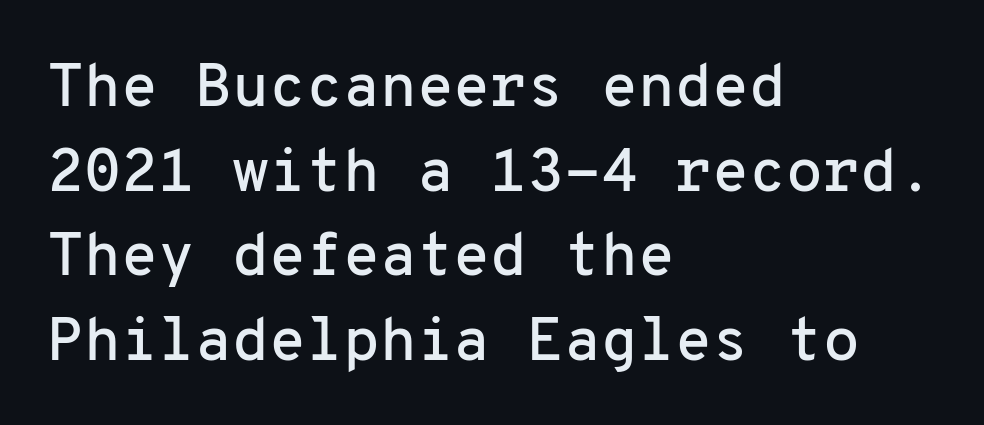
Q: Is the text italic (slanted)? A: No, it is upright.
Q: Is the typeface a serif or a sans-serif typeface? A: Sans-serif.
Q: Is the text underlined? A: No.
Q: How is the paragraph aligned? A: Left-aligned.
Q: Is the spacing between letters normal or unusually wide? A: Normal.
Q: Is the spacing between lines tight, normal or loose? A: Normal.
Q: Width (condensed, normal, or wide)? A: Normal.
Q: Stroke contrast? A: Low.
Q: x-height? A: Medium.
Q: Monospaced? A: Yes.
